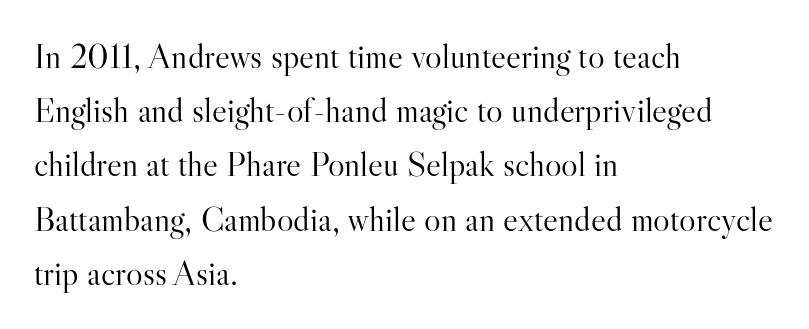
Decoration check: the copy has no underline. The passage is arranged the way most books set body copy — flush left. Font category for this specimen: serif. Vertical strokes here are truly vertical. The weight would be labelled regular, book, light, or lighter still. Nothing unusual about the tracking: characters are spaced as the font intends.
